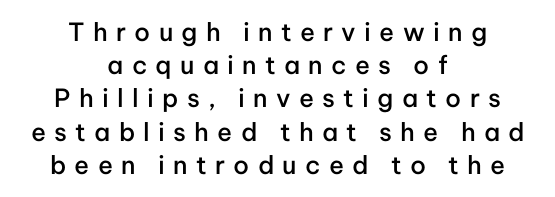
The image shows 25 px text type, upright; set centered, normal line spacing (1.33x), unusually wide letter spacing (+0.33 em), not underlined.
